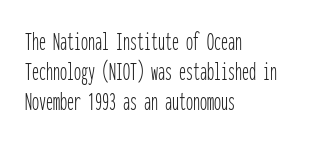
These lines are rendered in a fixed-pitch font. Type without underlining. These glyphs show unthickened strokes, regular width or finer. The ragged edge is on the right, which tells us the setting is flush left. Line spacing here is tight.
